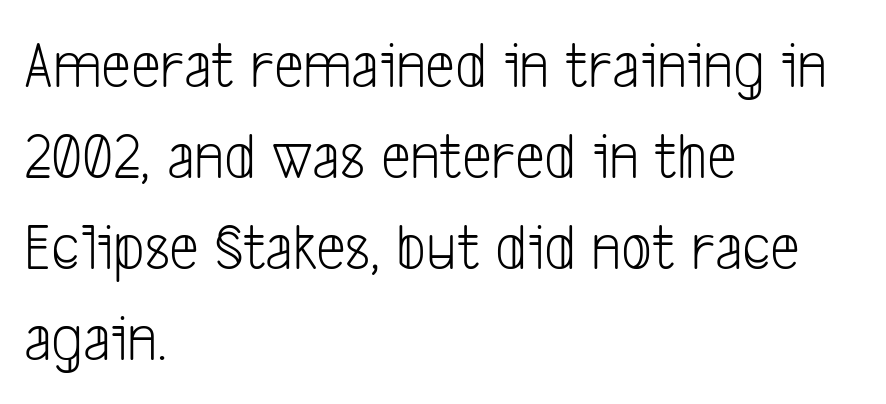
{"serif": "no", "bold": "no", "weight": "light", "width": "condensed", "stroke_contrast": "low", "x_height": "medium", "monospaced": "no", "underline": "no", "align": "left", "line_spacing": "normal", "line_spacing_ratio": 1.36, "letter_spacing": "normal", "letter_spacing_em": 0.0, "glyph_px": 67}
